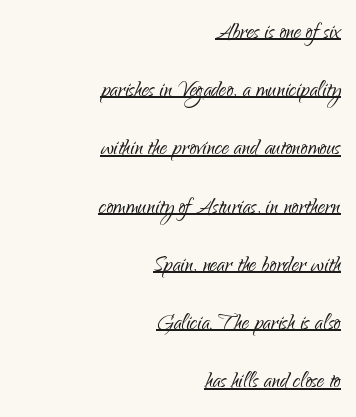
The image shows 28 px light sans-serif type; set right-aligned, loose line spacing (2.08x), normal letter spacing, underlined; low stroke contrast and a small x-height.
